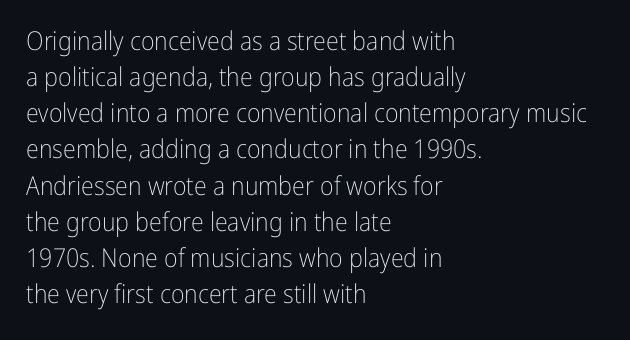
{"italic": "no", "bold": "no", "underline": "no", "align": "left", "line_spacing": "normal", "line_spacing_ratio": 1.39, "letter_spacing": "normal", "letter_spacing_em": 0.0, "glyph_px": 26}
